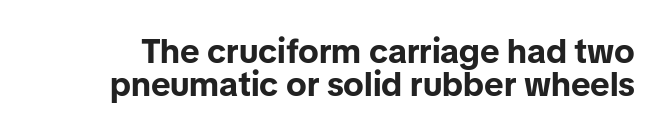
The image shows 34 px bold sans-serif type, upright; set tight line spacing (0.97x), normal letter spacing, not underlined; low stroke contrast and a medium x-height.
